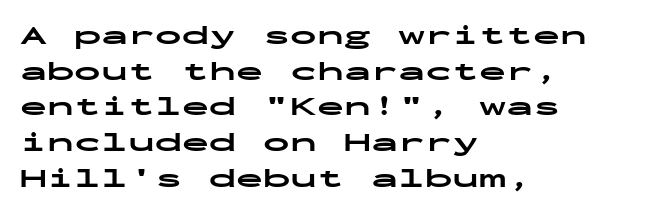
A typesetter would call this leading conventional body-copy spacing. Standard letterfit; no display-style spreading of the glyphs. The axis of the letterforms is exactly vertical. Typeset ragged right — the left edge is the straight one. Clear beneath every line of the passage. Each glyph is drawn with heavy, bold strokes.
